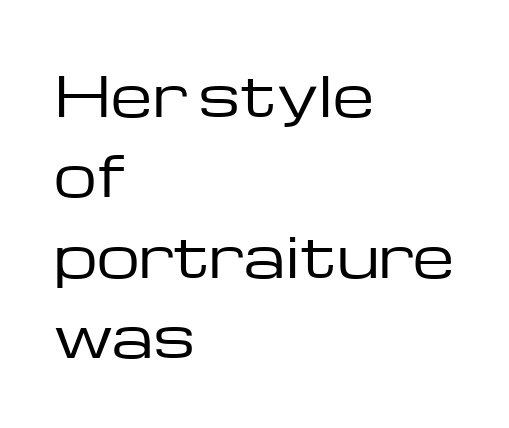
Glance below the letters and you will spot only blank space. These lines are rendered in a variable-pitch font. This sample uses plain, unmodified letter spacing. Notice how the passage keeps a crisp vertical edge on the left only.
